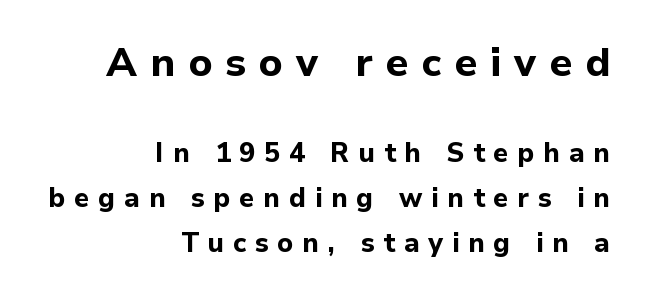
{"serif": "no", "italic": "no", "bold": "yes", "weight": "bold", "width": "normal", "stroke_contrast": "low", "x_height": "medium", "monospaced": "no", "underline": "no", "align": "right", "line_spacing": "normal", "line_spacing_ratio": 1.67, "letter_spacing": "wide", "letter_spacing_em": 0.32, "larger_block": "first", "size_ratio": 1.48, "glyph_px": 40}
